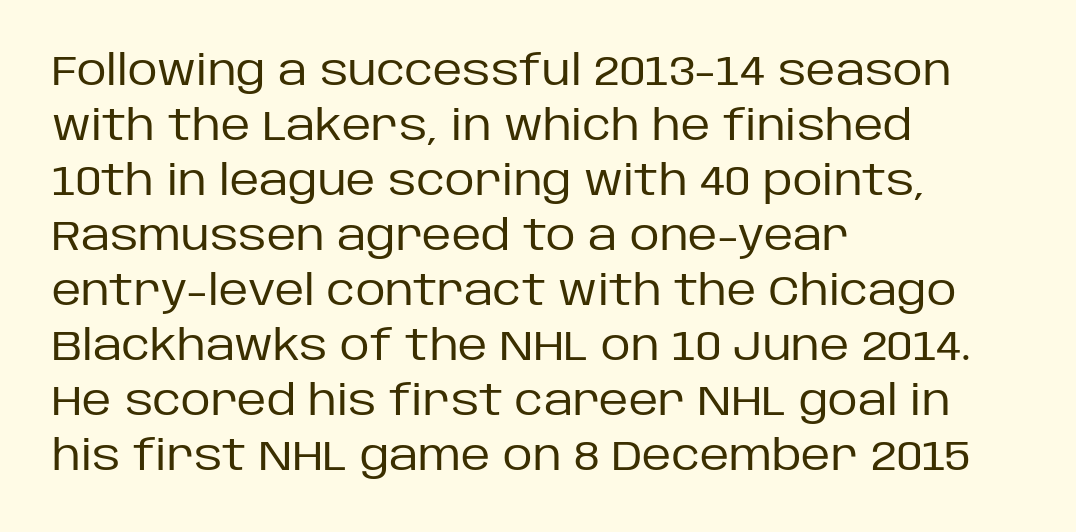
Q: Is the text bold? A: No.
Q: Is the text italic (slanted)? A: No, it is upright.
Q: Is the typeface a serif or a sans-serif typeface? A: Sans-serif.
Q: Is the text underlined? A: No.
Q: How is the paragraph aligned? A: Left-aligned.
Q: Is the spacing between letters normal or unusually wide? A: Normal.
Q: Is the spacing between lines tight, normal or loose? A: Normal.
Q: Width (condensed, normal, or wide)? A: Normal.
Q: Stroke contrast? A: Low.
Q: x-height? A: Large.
Q: Monospaced? A: No.
